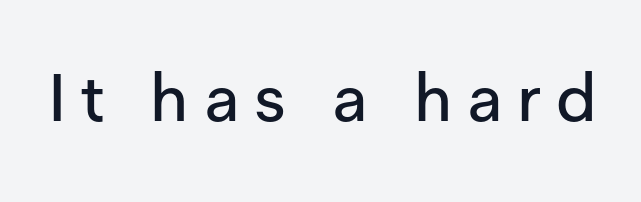
Inter-character spacing is expanded well beyond the font's built-in metrics. Looks like regular typesetting: each glyph gets only the width it needs. Tall strokes in this sample are plumb rather than angled. Type without underlining. Type style note: lacks serifs.
